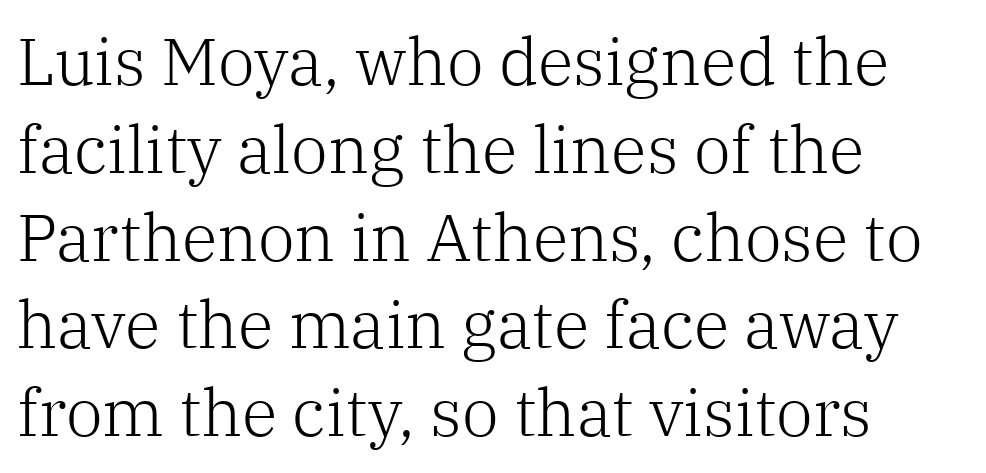
{"serif": "yes", "italic": "no", "bold": "no", "weight": "light", "width": "normal", "stroke_contrast": "low", "x_height": "medium", "monospaced": "no", "underline": "no", "align": "left", "line_spacing": "normal", "line_spacing_ratio": 1.33, "letter_spacing": "normal", "letter_spacing_em": 0.0, "glyph_px": 66}
